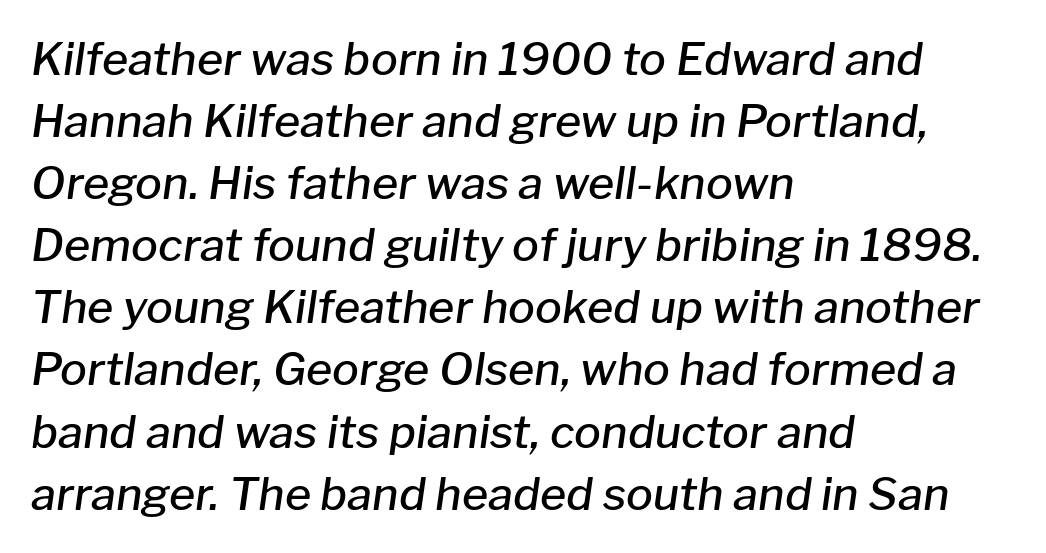
{"italic": "yes", "lean": "right", "slant_degrees": 8, "bold": "semi", "weight": "semibold", "width": "normal", "stroke_contrast": "low", "x_height": "medium", "monospaced": "no", "underline": "no", "align": "left", "line_spacing": "normal", "line_spacing_ratio": 1.38, "letter_spacing": "normal", "letter_spacing_em": 0.0, "glyph_px": 45}
